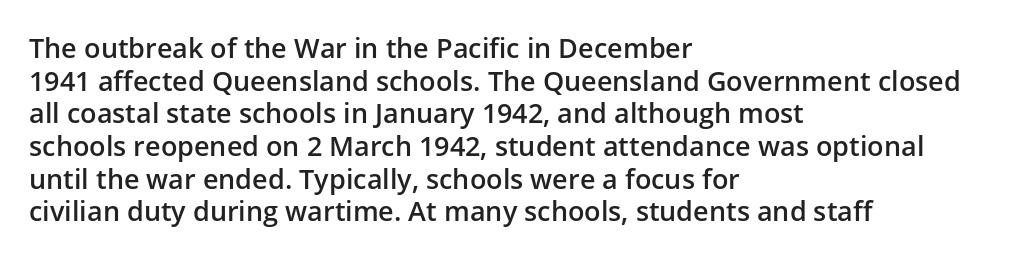
Q: Is the text bold? A: Semi-bold.
Q: Is the text italic (slanted)? A: No, it is upright.
Q: Is the text underlined? A: No.
Q: How is the paragraph aligned? A: Left-aligned.
Q: Is the spacing between letters normal or unusually wide? A: Normal.
